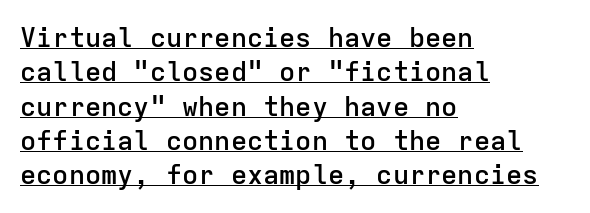
The image shows 27 px text type, upright; set left-aligned, normal line spacing (1.27x), normal letter spacing, underlined.
